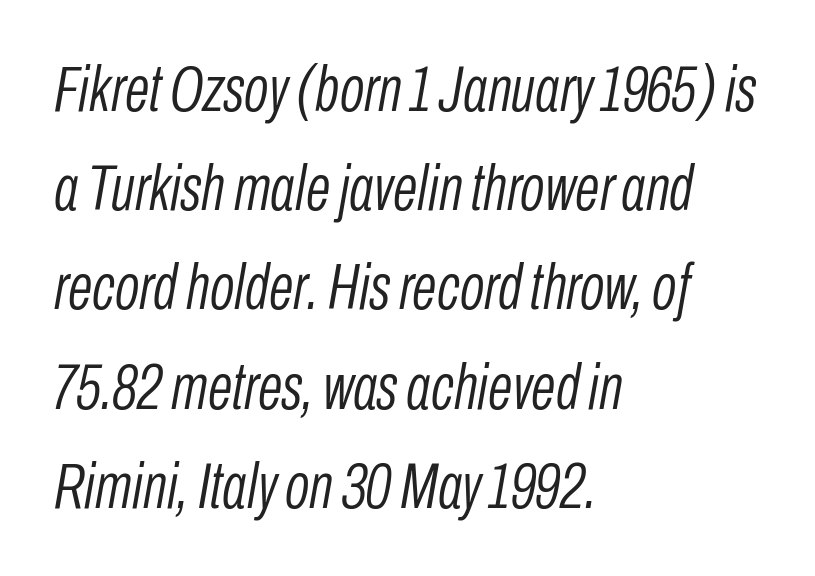
{"italic": "yes", "lean": "right", "slant_degrees": 10, "bold": "no", "weight": "light", "width": "condensed", "stroke_contrast": "low", "x_height": "medium", "monospaced": "no", "underline": "no", "align": "left", "line_spacing": "normal", "line_spacing_ratio": 1.55, "letter_spacing": "normal", "letter_spacing_em": 0.0, "glyph_px": 64}
